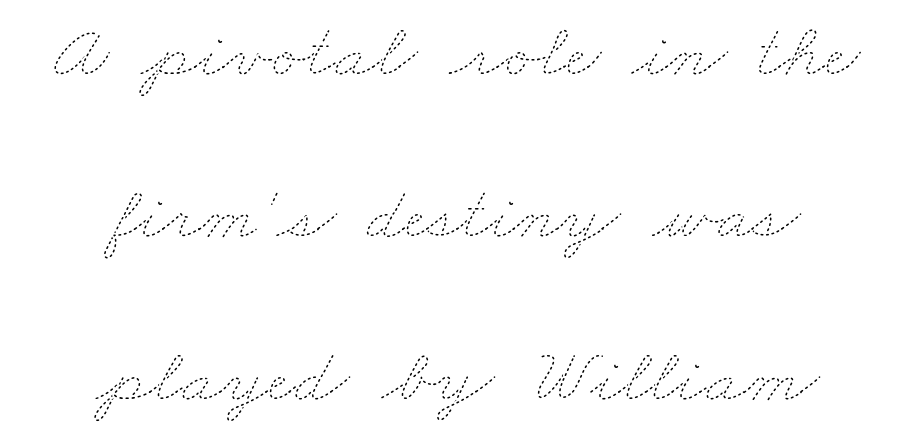
The image shows 77 px thin, wide type; set centered, loose line spacing (2.11x), normal letter spacing, not underlined; low stroke contrast and a small x-height.
